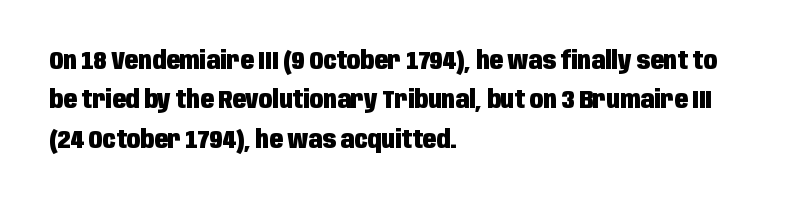
The image shows 25 px bold type, upright; set left-aligned, normal line spacing (1.58x), normal letter spacing, not underlined.
